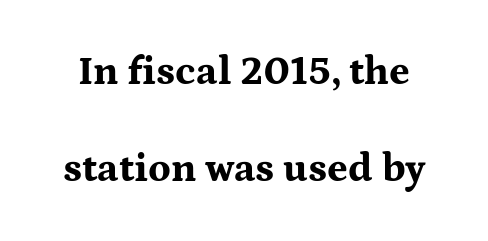
{"serif": "yes", "italic": "no", "bold": "yes", "weight": "bold", "width": "wide", "stroke_contrast": "medium", "x_height": "medium", "monospaced": "no", "underline": "no", "line_spacing": "loose", "line_spacing_ratio": 2.42, "letter_spacing": "normal", "letter_spacing_em": 0.0, "glyph_px": 40}
